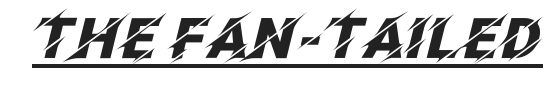
The image shows 56 px heavy type, italic (leaning right); set normal letter spacing, underlined; low stroke contrast and a large x-height.
